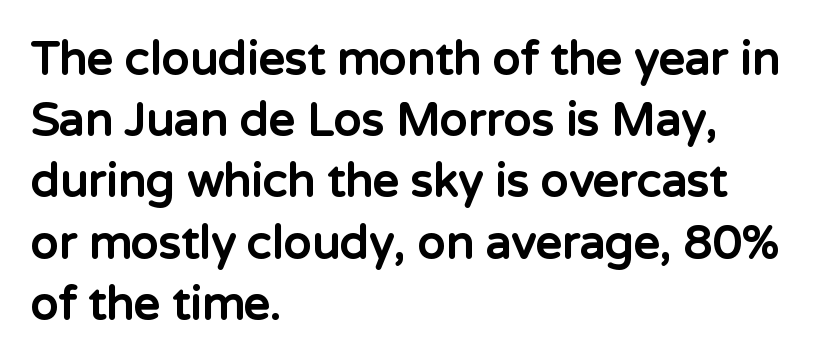
The image shows 46 px bold sans-serif type, upright; set left-aligned, normal line spacing (1.33x), normal letter spacing, not underlined; low stroke contrast and a medium x-height.
